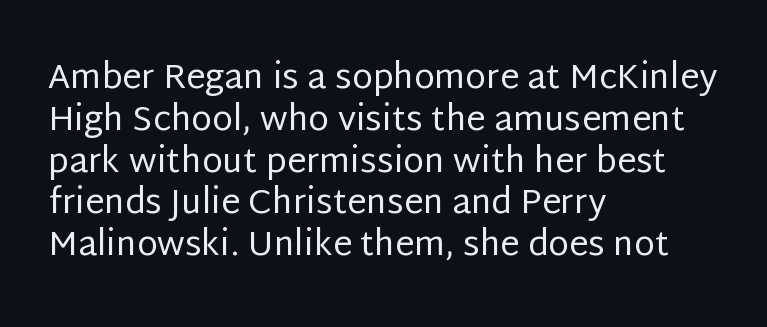
The rag falls on the right side of this text block. Short note: letters normally spaced. The string is rendered with underlining switched off. This sample uses a sans-serif face. No chunkiness to these letters — they're not bold. Varying glyph widths throughout — classic text-font behaviour.
